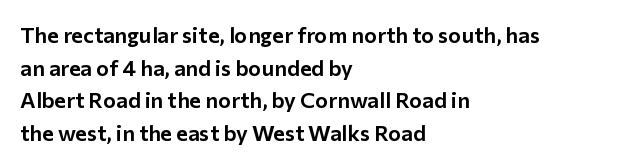
{"italic": "no", "underline": "no", "align": "left", "line_spacing": "normal", "line_spacing_ratio": 1.48, "letter_spacing": "normal", "letter_spacing_em": 0.0, "glyph_px": 22}
